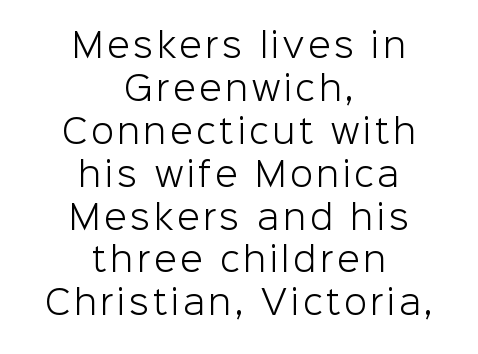
Q: Is the text bold? A: No.
Q: Is the text italic (slanted)? A: No, it is upright.
Q: Is the typeface a serif or a sans-serif typeface? A: Sans-serif.
Q: Is the text underlined? A: No.
Q: How is the paragraph aligned? A: Centered.
Q: Is the spacing between lines tight, normal or loose? A: Normal.
Q: Width (condensed, normal, or wide)? A: Normal.
Q: Stroke contrast? A: Low.
Q: x-height? A: Medium.
Q: Monospaced? A: No.
